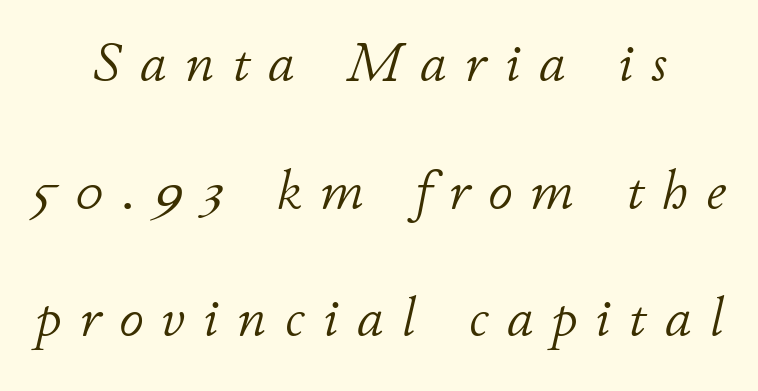
Q: Is the text bold? A: No.
Q: Is the text italic (slanted)? A: Yes, it leans right by about 11 degrees.
Q: Is the text underlined? A: No.
Q: Is the spacing between letters normal or unusually wide? A: Unusually wide.
Q: Is the spacing between lines tight, normal or loose? A: Loose.
Q: Width (condensed, normal, or wide)? A: Normal.
Q: Stroke contrast? A: Low.
Q: x-height? A: Small.
Q: Monospaced? A: No.
